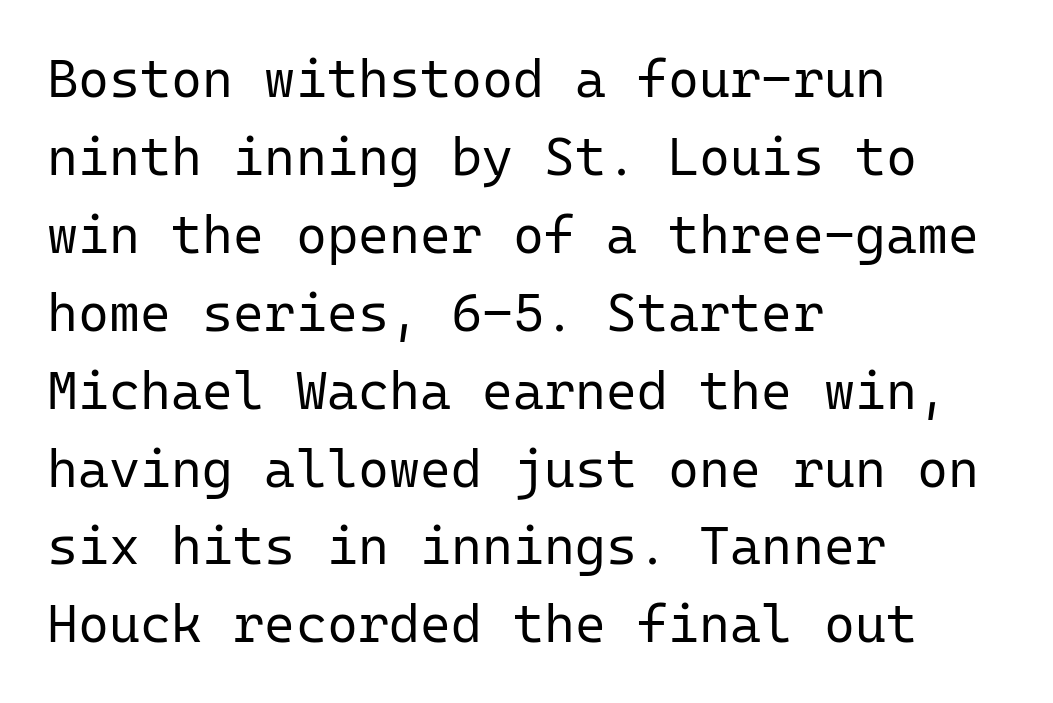
{"serif": "no", "italic": "no", "bold": "no", "weight": "regular", "width": "normal", "stroke_contrast": "low", "x_height": "medium", "monospaced": "yes", "underline": "no", "align": "left", "line_spacing": "normal", "line_spacing_ratio": 1.47, "letter_spacing": "normal", "letter_spacing_em": 0.0, "glyph_px": 53}
